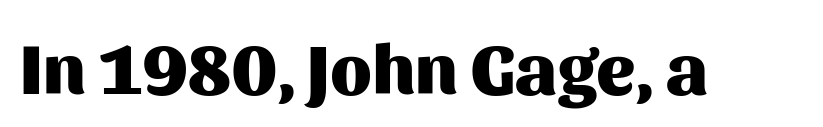
Look at the bottom of the vertical strokes: they stop flat, with no serifs. Every stem runs plumb, perpendicular to the baseline. Students, this is bold: see how much ink each stroke carries. A typesetter would call this proportional, since set widths differ per character. A typesetter would call this zero additional tracking.
